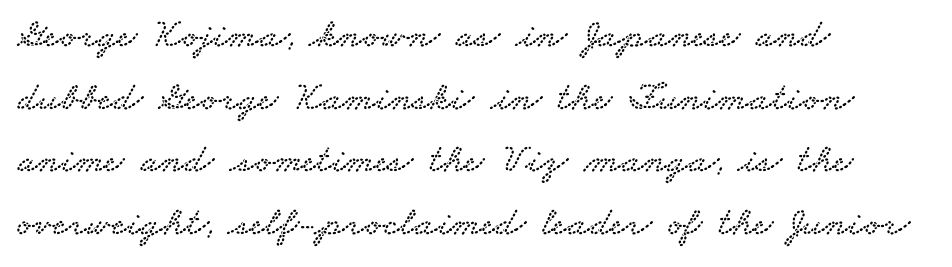
Q: Is the typeface a serif or a sans-serif typeface? A: Serif.
Q: Is the text underlined? A: No.
Q: How is the paragraph aligned? A: Left-aligned.
Q: Is the spacing between letters normal or unusually wide? A: Normal.
Q: Is the spacing between lines tight, normal or loose? A: Normal.
Q: Width (condensed, normal, or wide)? A: Wide.
Q: Stroke contrast? A: Low.
Q: x-height? A: Small.
Q: Monospaced? A: No.
